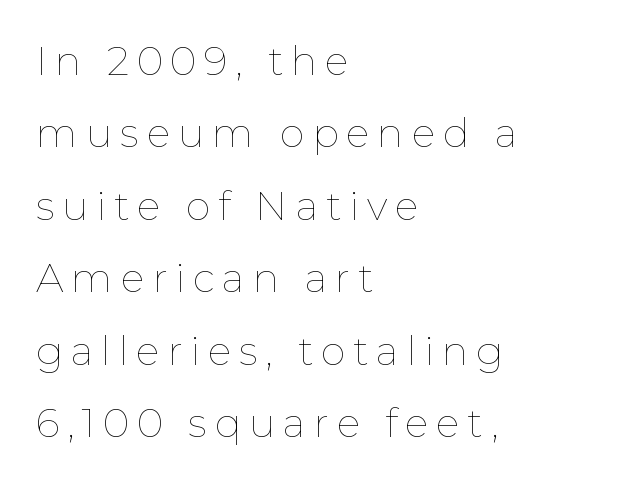
Q: Is the text bold? A: No.
Q: Is the text italic (slanted)? A: No, it is upright.
Q: Is the text underlined? A: No.
Q: How is the paragraph aligned? A: Left-aligned.
Q: Width (condensed, normal, or wide)? A: Normal.
Q: Stroke contrast? A: Low.
Q: x-height? A: Medium.
Q: Monospaced? A: No.
